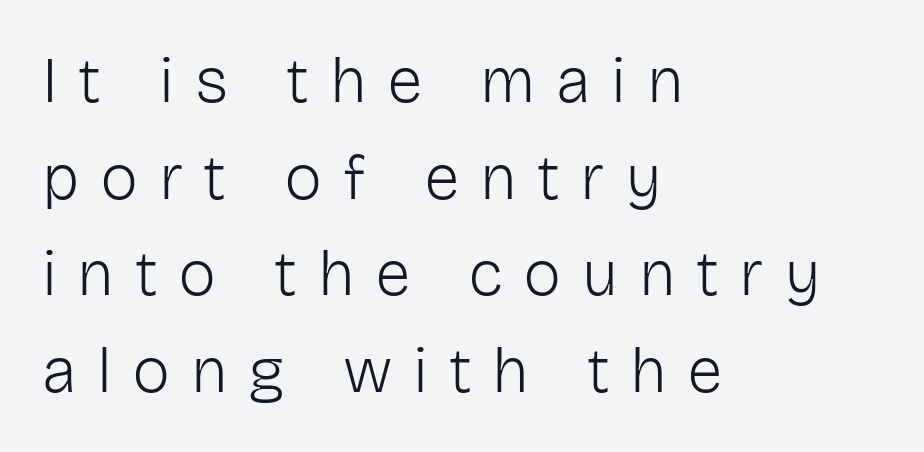
Q: Is the text bold? A: No.
Q: Is the text italic (slanted)? A: No, it is upright.
Q: Is the typeface a serif or a sans-serif typeface? A: Sans-serif.
Q: Is the text underlined? A: No.
Q: How is the paragraph aligned? A: Left-aligned.
Q: Is the spacing between letters normal or unusually wide? A: Unusually wide.
Q: Is the spacing between lines tight, normal or loose? A: Normal.
Q: Width (condensed, normal, or wide)? A: Normal.
Q: Stroke contrast? A: Low.
Q: x-height? A: Medium.
Q: Monospaced? A: No.
